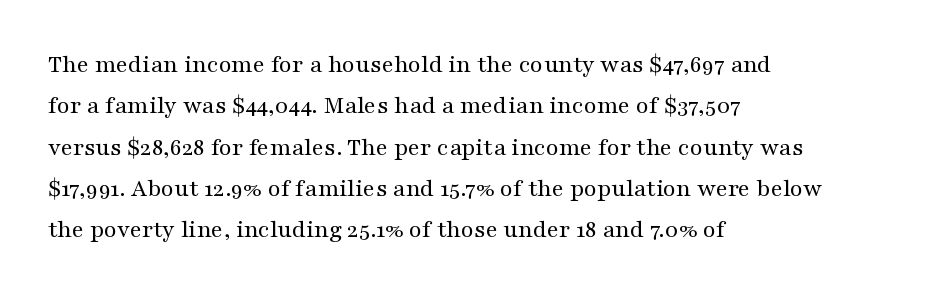
{"italic": "no", "bold": "no", "underline": "no", "align": "left", "line_spacing": "normal", "line_spacing_ratio": 1.59, "letter_spacing": "normal", "letter_spacing_em": 0.0, "glyph_px": 26}
